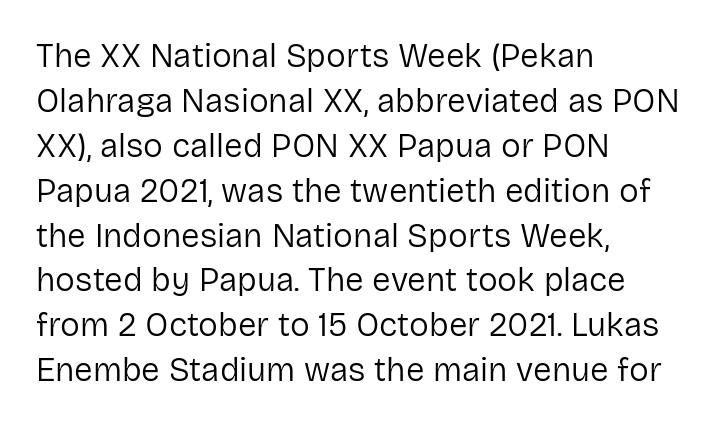
The image shows 33 px regular-weight sans-serif type, upright; set left-aligned, normal line spacing (1.36x), normal letter spacing, not underlined; low stroke contrast and a medium x-height.
